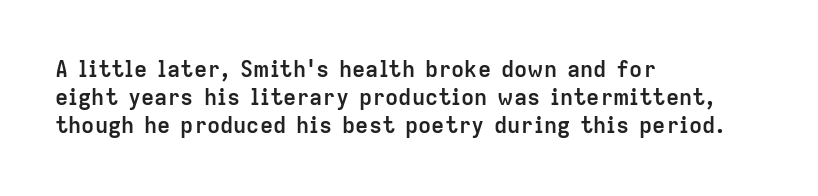
Q: Is the text bold? A: Yes.
Q: Is the text italic (slanted)? A: No, it is upright.
Q: Is the text underlined? A: No.
Q: How is the paragraph aligned? A: Left-aligned.
Q: Is the spacing between letters normal or unusually wide? A: Normal.
Q: Is the spacing between lines tight, normal or loose? A: Normal.
